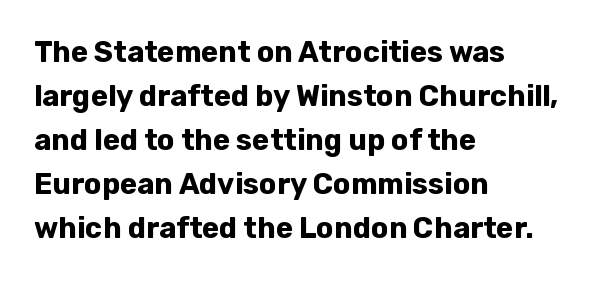
Q: Is the text bold? A: Yes.
Q: Is the text italic (slanted)? A: No, it is upright.
Q: Is the typeface a serif or a sans-serif typeface? A: Sans-serif.
Q: Is the text underlined? A: No.
Q: How is the paragraph aligned? A: Left-aligned.
Q: Is the spacing between letters normal or unusually wide? A: Normal.
Q: Is the spacing between lines tight, normal or loose? A: Normal.
Q: Width (condensed, normal, or wide)? A: Normal.
Q: Stroke contrast? A: Low.
Q: x-height? A: Medium.
Q: Monospaced? A: No.
